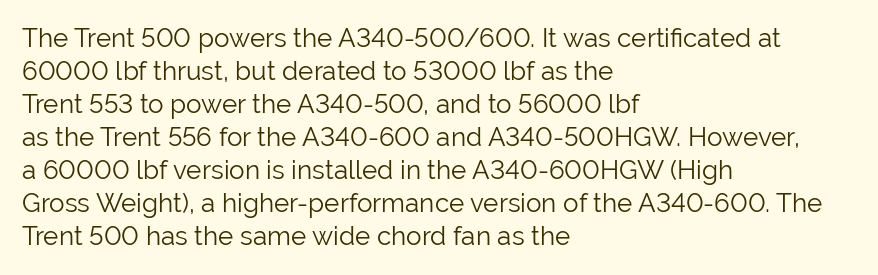
The image shows 26 px text type, upright; set left-aligned, normal line spacing (1.27x), normal letter spacing, not underlined.
